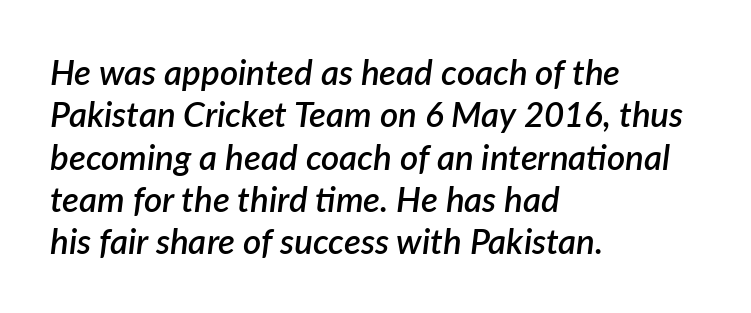
Q: Is the text bold? A: Semi-bold.
Q: Is the text italic (slanted)? A: Yes, it leans right by about 7 degrees.
Q: Is the text underlined? A: No.
Q: How is the paragraph aligned? A: Left-aligned.
Q: Is the spacing between letters normal or unusually wide? A: Normal.
Q: Width (condensed, normal, or wide)? A: Normal.
Q: Stroke contrast? A: Low.
Q: x-height? A: Medium.
Q: Monospaced? A: No.
